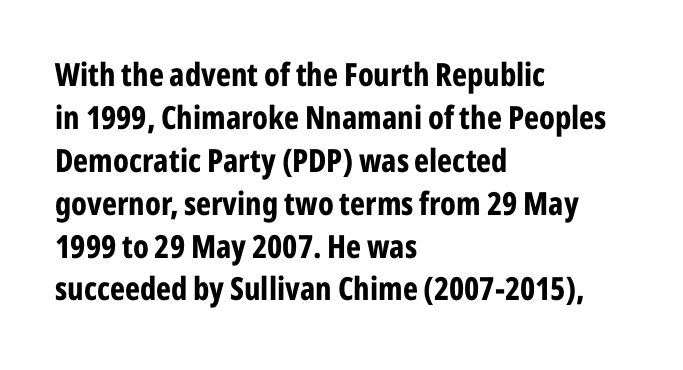
{"serif": "no", "italic": "no", "bold": "yes", "weight": "bold", "width": "condensed", "stroke_contrast": "low", "x_height": "medium", "monospaced": "no", "underline": "no", "align": "left", "line_spacing": "normal", "line_spacing_ratio": 1.34, "letter_spacing": "normal", "letter_spacing_em": 0.0, "glyph_px": 32}
